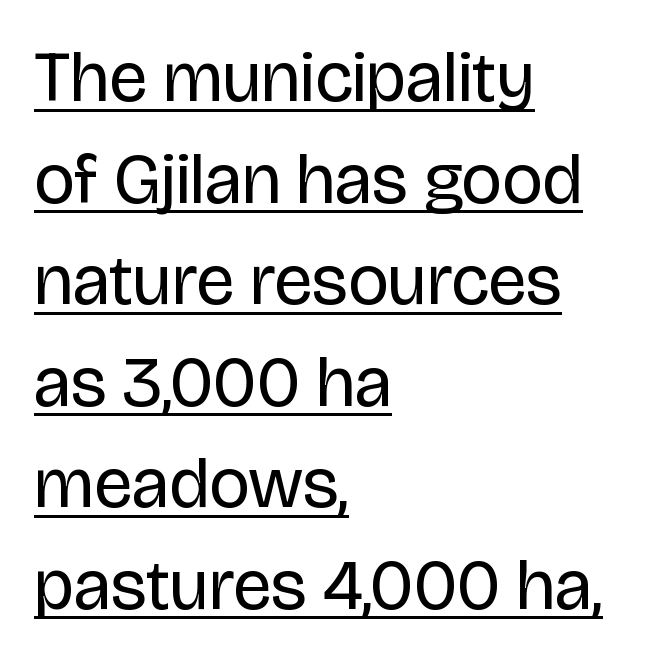
{"serif": "no", "italic": "no", "bold": "no", "weight": "regular", "width": "normal", "stroke_contrast": "low", "x_height": "large", "monospaced": "no", "underline": "yes", "align": "left", "line_spacing": "normal", "line_spacing_ratio": 1.43, "letter_spacing": "normal", "letter_spacing_em": 0.0, "glyph_px": 71}
